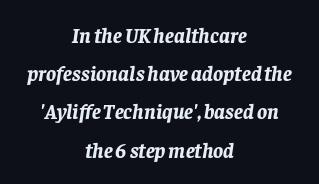
Underline: absent. The glyphs look as if they've been sheared to an angle. The sample has been set heavy, in full bold. This rendering uses center alignment, leaving both contours irregular but symmetric. Default kerning and tracking; the words read as compact shapes.
